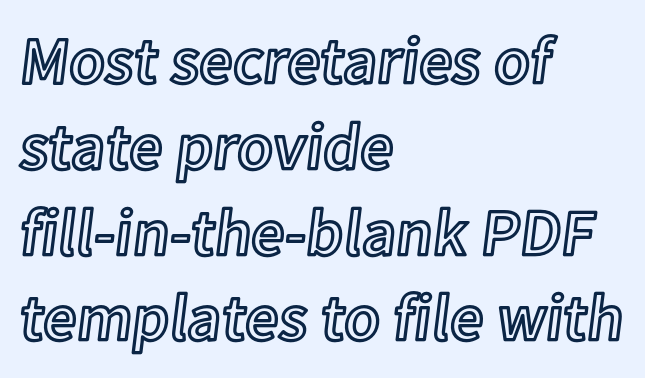
Q: Is the text italic (slanted)? A: Yes.
Q: Is the text underlined? A: No.
Q: How is the paragraph aligned? A: Left-aligned.
Q: Is the spacing between letters normal or unusually wide? A: Normal.
Q: Is the spacing between lines tight, normal or loose? A: Normal.
Q: Width (condensed, normal, or wide)? A: Normal.
Q: x-height? A: Medium.
Q: Monospaced? A: No.
